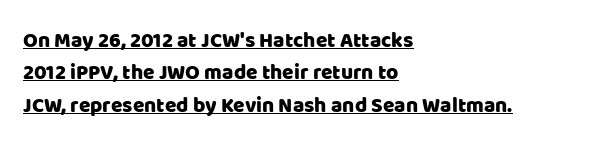
{"italic": "no", "underline": "yes", "align": "left", "line_spacing": "normal", "line_spacing_ratio": 1.54, "letter_spacing": "normal", "letter_spacing_em": 0.0, "glyph_px": 21}
